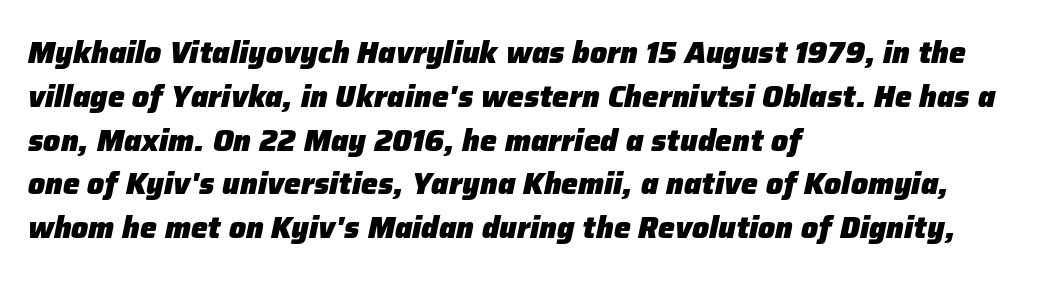
These lines are rendered in a variable-pitch font. The rendering uses a moderate line-height, typical for paragraphs. The glyphs are unaccompanied by any horizontal stroke below them. Strong, thick strokes mark this as bold type. Horizontally, the lines are justified to the leading edge only. The line texture is even and compact thanks to regular tracking.
